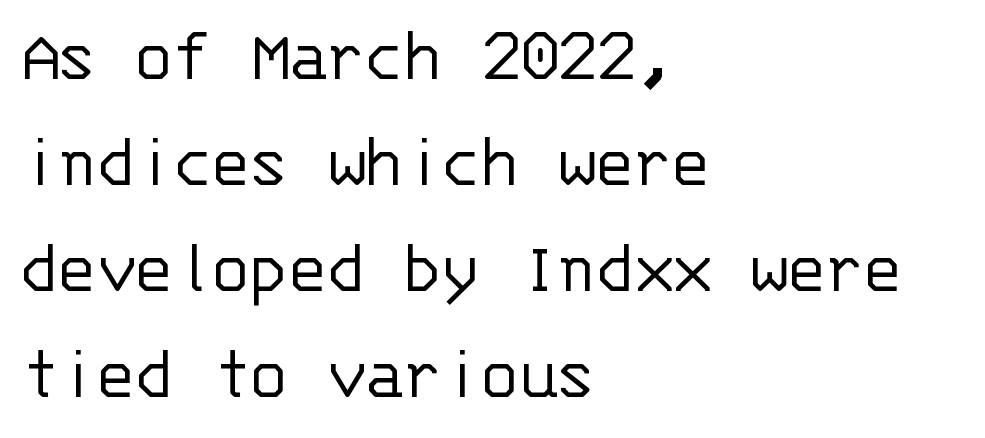
{"serif": "no", "italic": "no", "bold": "no", "weight": "light", "width": "normal", "stroke_contrast": "low", "x_height": "large", "monospaced": "yes", "underline": "no", "align": "left", "line_spacing": "normal", "line_spacing_ratio": 1.36, "letter_spacing": "normal", "letter_spacing_em": 0.0, "glyph_px": 78}
